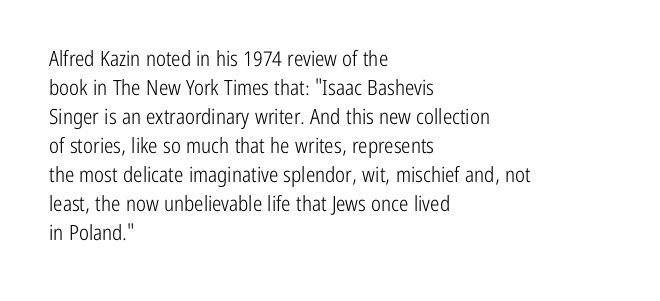
Q: Is the text bold? A: No.
Q: Is the text italic (slanted)? A: No, it is upright.
Q: Is the text underlined? A: No.
Q: How is the paragraph aligned? A: Left-aligned.
Q: Is the spacing between letters normal or unusually wide? A: Normal.
Q: Is the spacing between lines tight, normal or loose? A: Normal.
